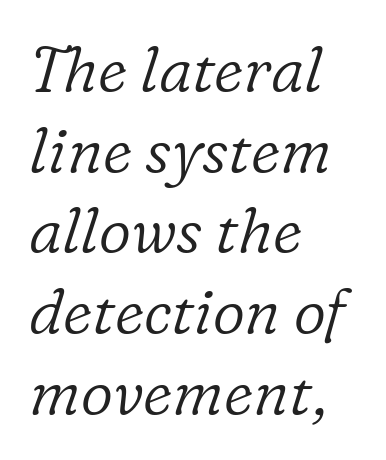
{"serif": "yes", "italic": "yes", "lean": "right", "slant_degrees": 16, "bold": "no", "weight": "light", "width": "normal", "stroke_contrast": "low", "x_height": "medium", "monospaced": "no", "underline": "no", "align": "left", "line_spacing": "normal", "line_spacing_ratio": 1.28, "letter_spacing": "normal", "letter_spacing_em": 0.0, "glyph_px": 63}
